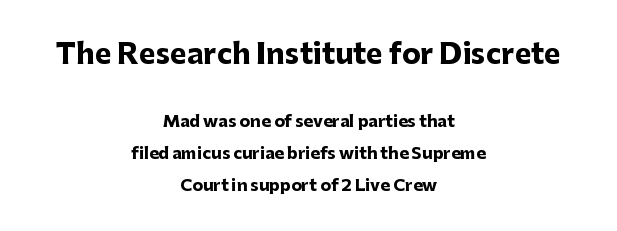
This sample trades compactness for vertical openness between lines. Chunky letters — that's bold for sure. Compared with a flush-left layout, this one balances lines on the center instead. Which chunk is bigger? The first one — the top block dwarfs the bottom.
